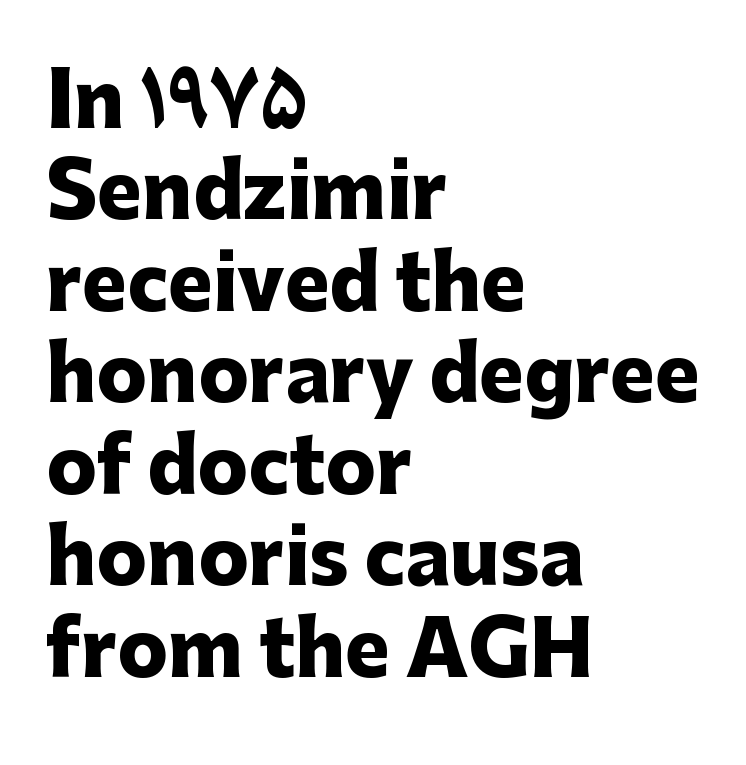
Spacing verdict: proportional, widths tailored to each character. Typeset ragged right — the left edge is the straight one. The type sits square on the baseline with zero lean. Only glyphs here, with clear space below each row.
